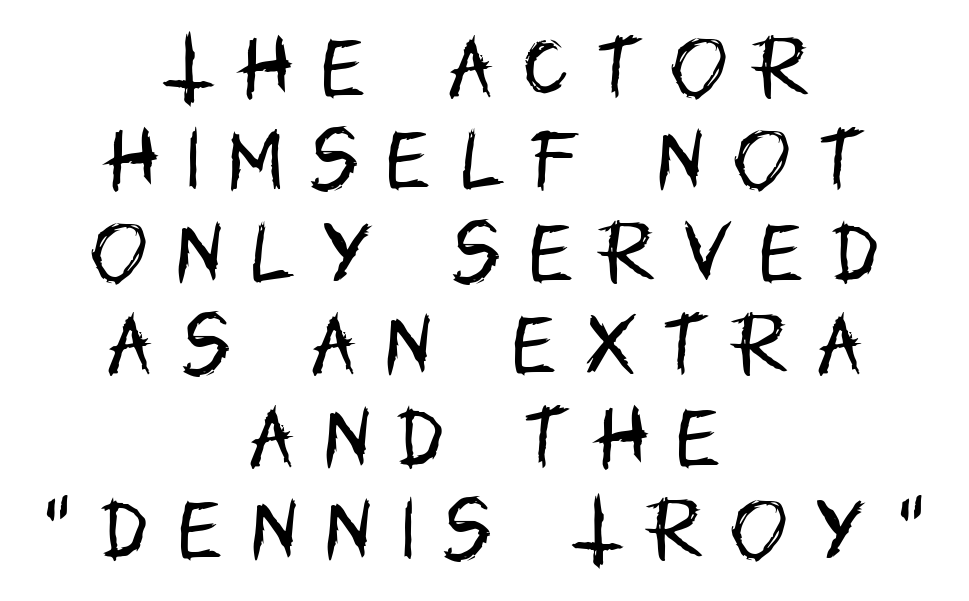
The image shows 68 px regular-weight, condensed sans-serif type, upright; set centered, normal line spacing (1.36x), unusually wide letter spacing (+0.43 em), not underlined; low stroke contrast and a large x-height.
